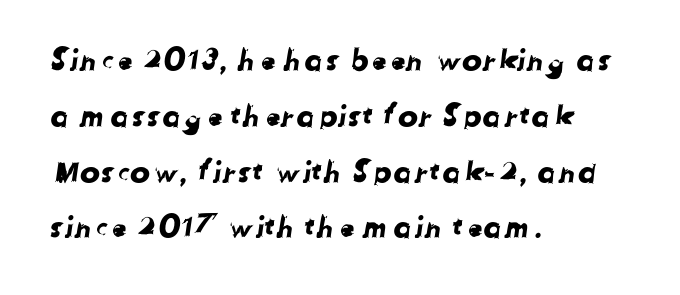
The image shows 30 px sans-serif type; set left-aligned, line spacing 1.86x, normal letter spacing, not underlined; low stroke contrast and a medium x-height.
